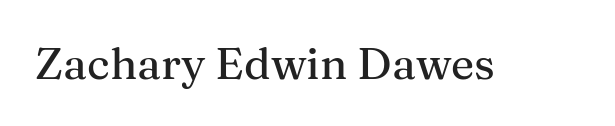
{"serif": "yes", "italic": "no", "width": "normal", "stroke_contrast": "medium", "x_height": "medium", "monospaced": "no", "underline": "no", "letter_spacing": "normal", "letter_spacing_em": 0.0, "glyph_px": 44}
